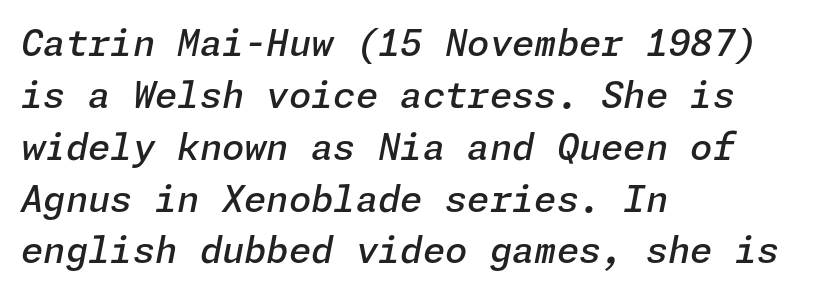
The image shows 36 px semibold type, italic (leaning right); set left-aligned, normal line spacing (1.44x), normal letter spacing, not underlined; low stroke contrast and a medium x-height.
